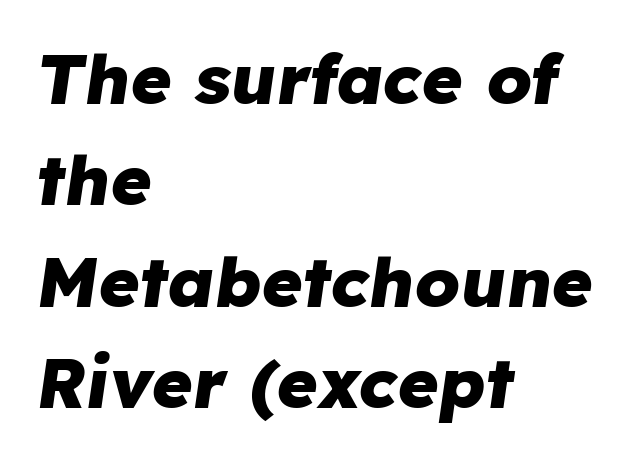
Normally led — the rows are evenly, conventionally spaced. If you drew a ruler down the left edge, every line would touch it. This sample uses an oblique cut, with every glyph tilted off the vertical. These lines are rendered in a variable-pitch font. Strokes here are thick enough to call this a true bold.
